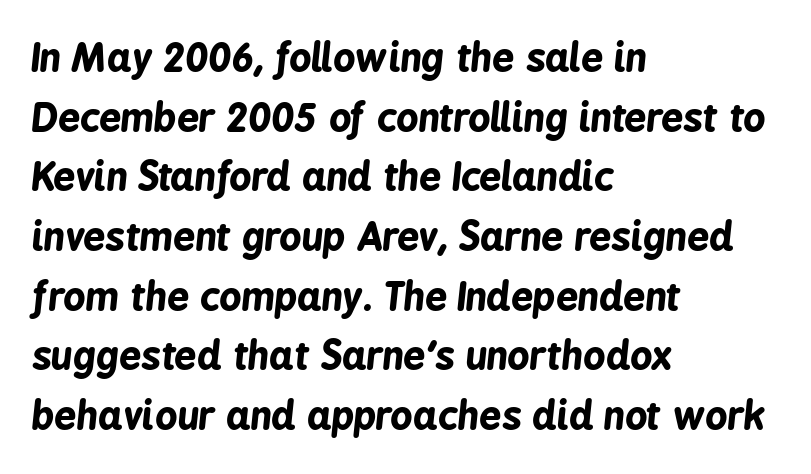
The face used here is proportionally spaced, like ordinary book or web type. The lines are quadded left. The area under the type is left untouched. Italic? Definitely — the glyphs are oblique. This is heavy type, rendered in bold. The space between consecutive lines is moderate.
